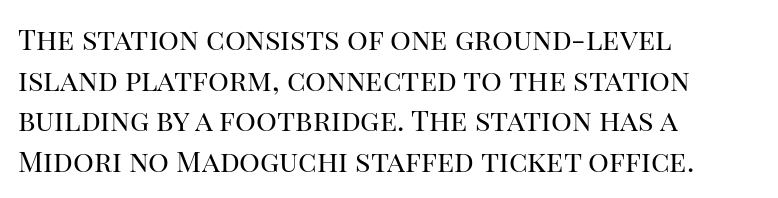
The image shows 29 px regular-weight serif type, upright; set left-aligned, normal line spacing (1.4x), normal letter spacing, not underlined; high stroke contrast and a large x-height.
